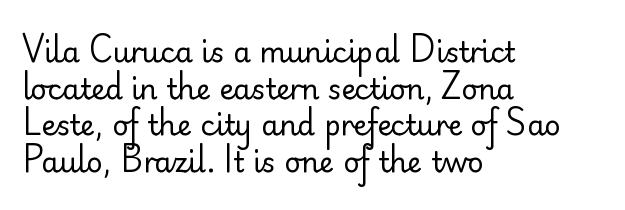
The image shows 28 px regular-weight sans-serif type, upright; set left-aligned, normal line spacing (1.31x), normal letter spacing, not underlined; low stroke contrast and a small x-height.
